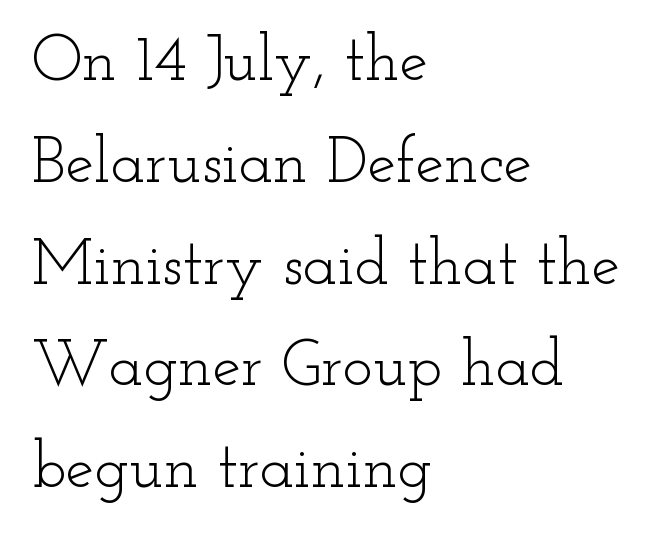
Q: Is the text bold? A: No.
Q: Is the text italic (slanted)? A: No, it is upright.
Q: Is the typeface a serif or a sans-serif typeface? A: Serif.
Q: Is the text underlined? A: No.
Q: How is the paragraph aligned? A: Left-aligned.
Q: Is the spacing between letters normal or unusually wide? A: Normal.
Q: Is the spacing between lines tight, normal or loose? A: Normal.
Q: Width (condensed, normal, or wide)? A: Wide.
Q: Stroke contrast? A: Low.
Q: x-height? A: Small.
Q: Monospaced? A: No.
